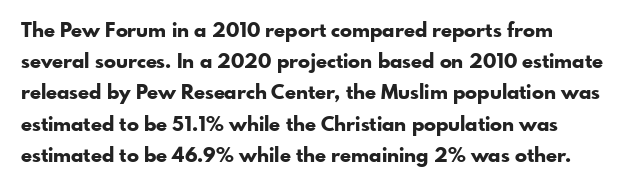
{"italic": "no", "bold": "yes", "underline": "no", "align": "left", "line_spacing": "normal", "line_spacing_ratio": 1.56, "letter_spacing": "normal", "letter_spacing_em": 0.0, "glyph_px": 20}
